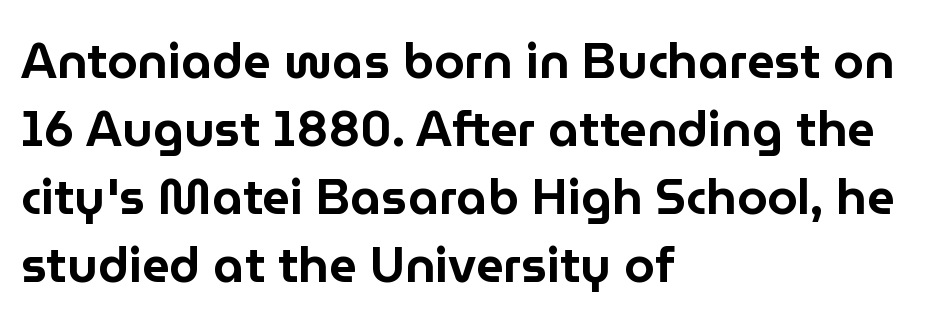
The image shows 49 px sans-serif type, upright; set left-aligned, normal line spacing (1.39x), normal letter spacing, not underlined; low stroke contrast and a medium x-height.
